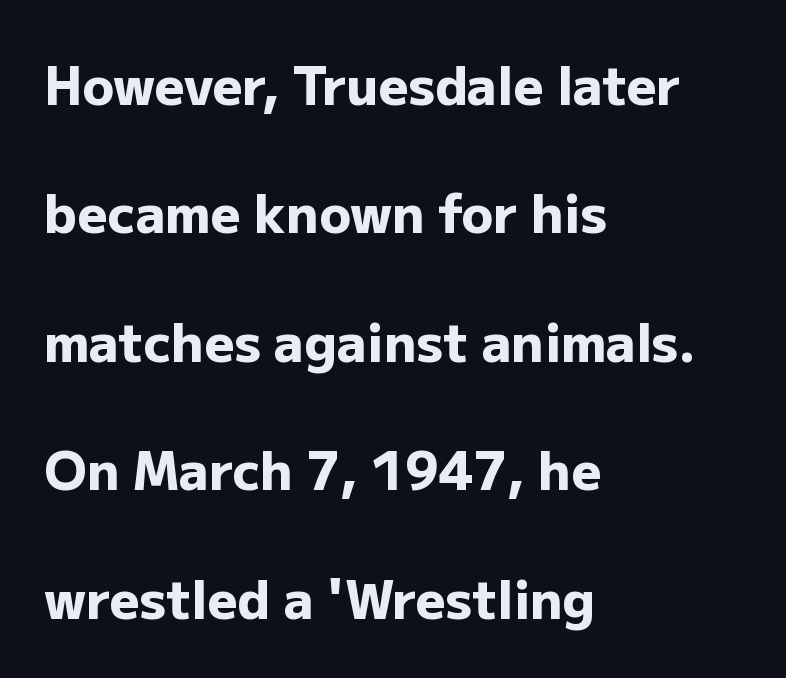
Q: Is the text bold? A: Yes.
Q: Is the text italic (slanted)? A: No, it is upright.
Q: Is the typeface a serif or a sans-serif typeface? A: Sans-serif.
Q: Is the text underlined? A: No.
Q: How is the paragraph aligned? A: Left-aligned.
Q: Is the spacing between letters normal or unusually wide? A: Normal.
Q: Is the spacing between lines tight, normal or loose? A: Loose.
Q: Width (condensed, normal, or wide)? A: Normal.
Q: Stroke contrast? A: Low.
Q: x-height? A: Medium.
Q: Monospaced? A: No.
